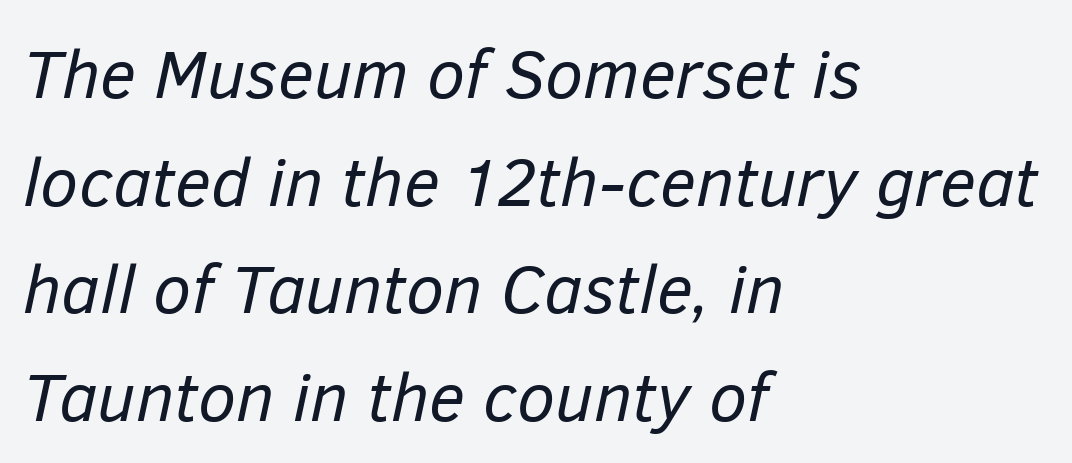
Q: Is the text bold? A: No.
Q: Is the text italic (slanted)? A: Yes, it leans right by about 12 degrees.
Q: Is the text underlined? A: No.
Q: How is the paragraph aligned? A: Left-aligned.
Q: Is the spacing between letters normal or unusually wide? A: Normal.
Q: Is the spacing between lines tight, normal or loose? A: Normal.
Q: Width (condensed, normal, or wide)? A: Normal.
Q: Stroke contrast? A: Low.
Q: x-height? A: Medium.
Q: Monospaced? A: No.
